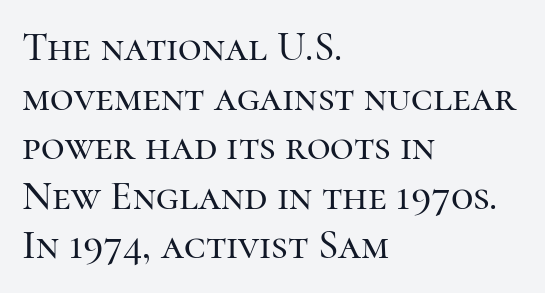
Q: Is the text italic (slanted)? A: No, it is upright.
Q: Is the typeface a serif or a sans-serif typeface? A: Serif.
Q: Is the text underlined? A: No.
Q: How is the paragraph aligned? A: Left-aligned.
Q: Is the spacing between letters normal or unusually wide? A: Normal.
Q: Width (condensed, normal, or wide)? A: Normal.
Q: Stroke contrast? A: High.
Q: x-height? A: Medium.
Q: Monospaced? A: No.
